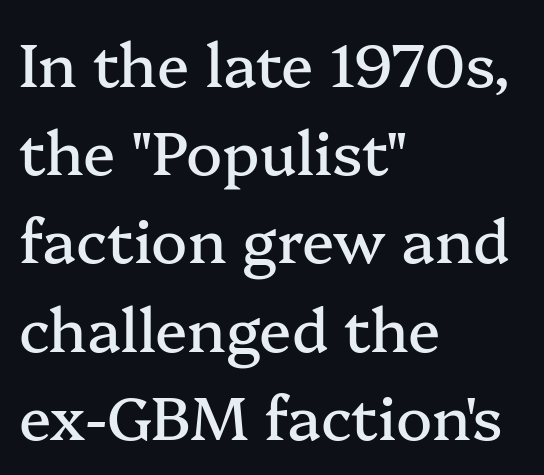
{"serif": "yes", "italic": "no", "width": "normal", "stroke_contrast": "medium", "x_height": "medium", "monospaced": "no", "underline": "no", "align": "left", "line_spacing": "normal", "line_spacing_ratio": 1.47, "letter_spacing": "normal", "letter_spacing_em": 0.0, "glyph_px": 60}
